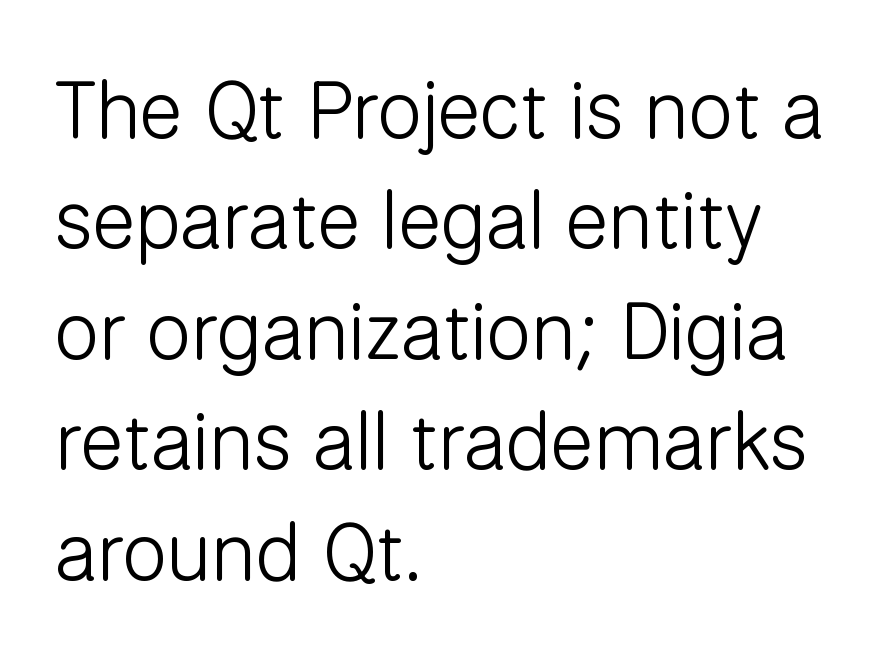
Each letter's strokes conclude bluntly, with no projecting serifs. Tracking value appears to be zero — textbook default spacing. Every row of glyphs begins at an identical x-position on the left. A typesetter would call this proportional, since set widths differ per character.
